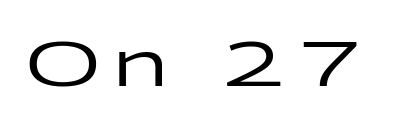
{"serif": "no", "italic": "no", "width": "wide", "stroke_contrast": "low", "x_height": "medium", "monospaced": "no", "underline": "no", "letter_spacing": "wide", "letter_spacing_em": 0.2, "glyph_px": 62}
